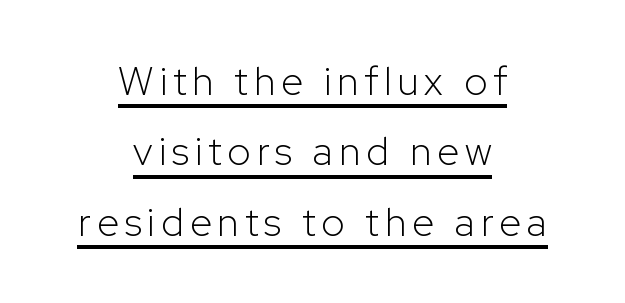
The image shows 40 px light sans-serif type, upright; set centered, line spacing 1.76x, underlined; low stroke contrast and a medium x-height.
